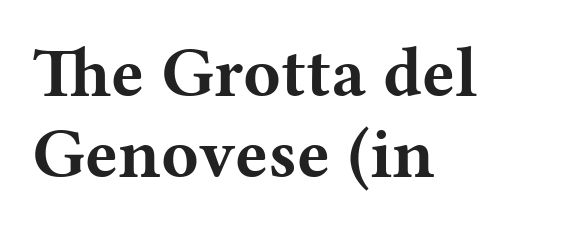
{"serif": "yes", "italic": "no", "bold": "yes", "weight": "bold", "width": "wide", "stroke_contrast": "medium", "x_height": "medium", "monospaced": "no", "underline": "no", "align": "left", "line_spacing_ratio": 1.17, "letter_spacing": "normal", "letter_spacing_em": 0.0, "glyph_px": 69}
